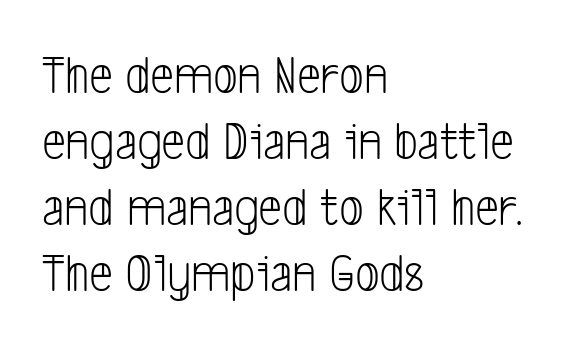
Q: Is the text bold? A: No.
Q: Is the typeface a serif or a sans-serif typeface? A: Sans-serif.
Q: Is the text underlined? A: No.
Q: How is the paragraph aligned? A: Left-aligned.
Q: Is the spacing between letters normal or unusually wide? A: Normal.
Q: Width (condensed, normal, or wide)? A: Condensed.
Q: Stroke contrast? A: Low.
Q: x-height? A: Medium.
Q: Monospaced? A: No.
